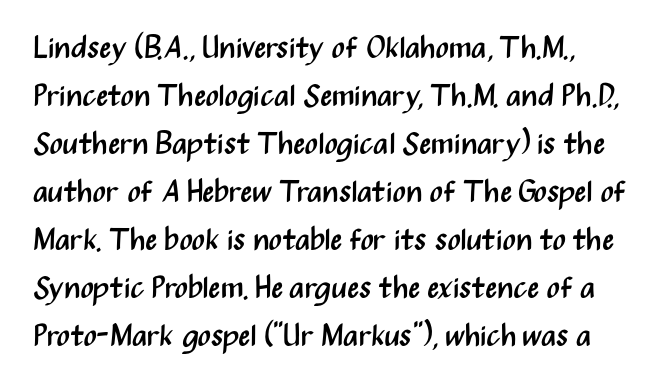
Varying glyph widths throughout — classic text-font behaviour. Unmarked baselines from the first word to the last. When letters stand straight like this, we call the style roman or upright. Weight: in the light-to-regular range. Observe the ordinary spacing: letters are neighbours, not strangers. Font category for this specimen: sans-serif.
